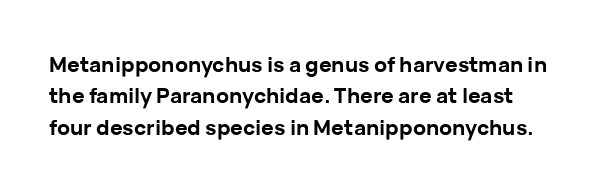
These lines keep a tight, regular rhythm from letter to letter. The type sits square on the baseline with zero lean. The string is rendered with underlining switched off. Every letter is thick-stroked: bold, no question.
